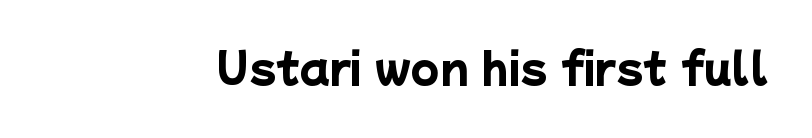
The image shows 41 px heavy sans-serif type; set normal letter spacing, not underlined; low stroke contrast and a medium x-height.
